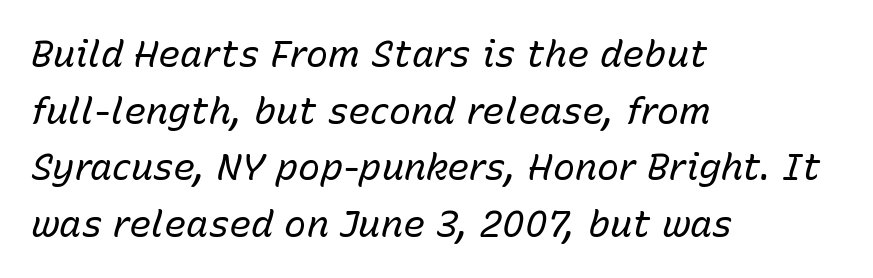
The image shows 37 px regular-weight type, italic (leaning right); set left-aligned, normal line spacing (1.53x), normal letter spacing, not underlined; low stroke contrast and a medium x-height.
